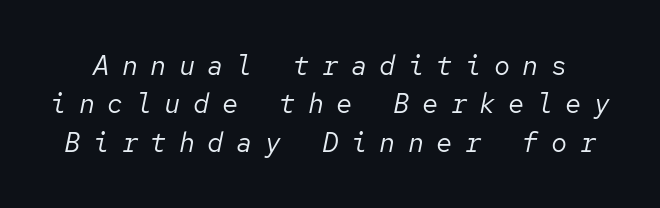
Q: Is the text bold? A: No.
Q: Is the text italic (slanted)? A: Yes, it leans right by about 12 degrees.
Q: Is the text underlined? A: No.
Q: Is the spacing between letters normal or unusually wide? A: Unusually wide.
Q: Is the spacing between lines tight, normal or loose? A: Normal.
